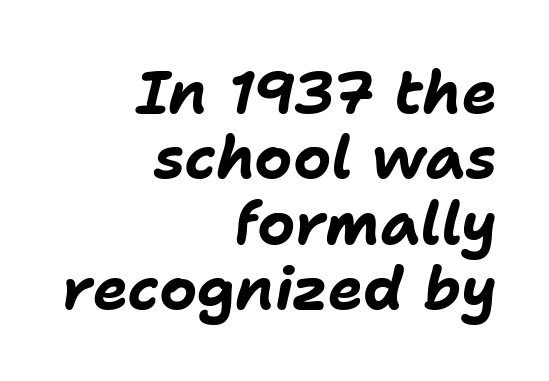
The image shows 59 px bold type, italic (leaning right); set right-aligned, tight line spacing (1.11x), normal letter spacing, not underlined; low stroke contrast and a medium x-height.
